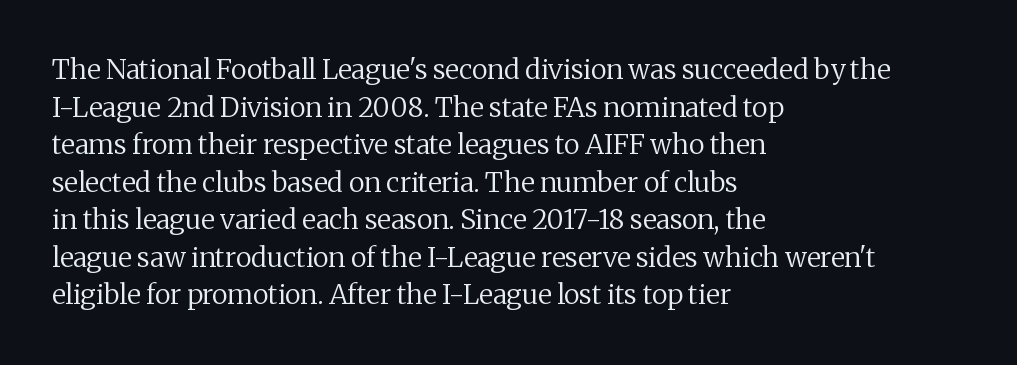
Q: Is the text bold? A: No.
Q: Is the text italic (slanted)? A: No, it is upright.
Q: Is the text underlined? A: No.
Q: How is the paragraph aligned? A: Left-aligned.
Q: Is the spacing between letters normal or unusually wide? A: Normal.
Q: Is the spacing between lines tight, normal or loose? A: Normal.
